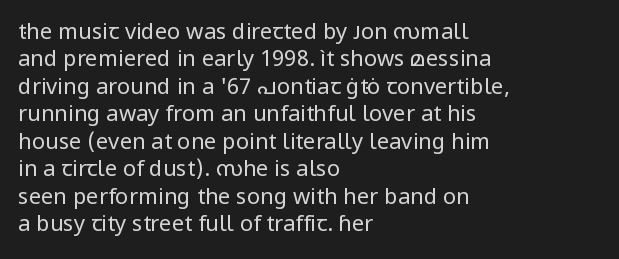
{"italic": "no", "bold": "no", "underline": "no", "align": "left", "line_spacing": "normal", "line_spacing_ratio": 1.25, "letter_spacing": "normal", "letter_spacing_em": 0.0, "glyph_px": 22}
